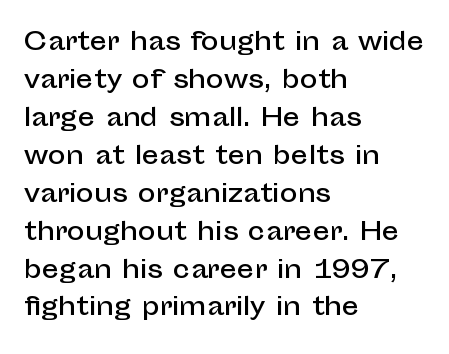
The specimen omits any rule beneath the text block's lines. Alignment: flush left. Italic? Not at all — the glyphs are vertical. The lines sit at an ordinary, default distance from one another. You could call the tracking neutral — neither tight nor loose.
